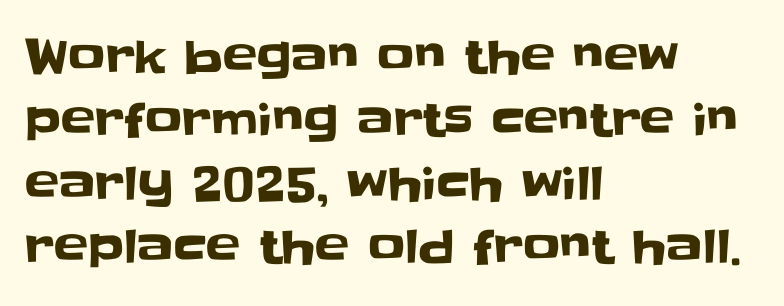
Nothing unusual about the tracking: characters are spaced as the font intends. Nope, not italic — everything's standing straight. Note: no serifs on the glyphs. Which margin do the lines hug? The left one — the right edge is uneven.
